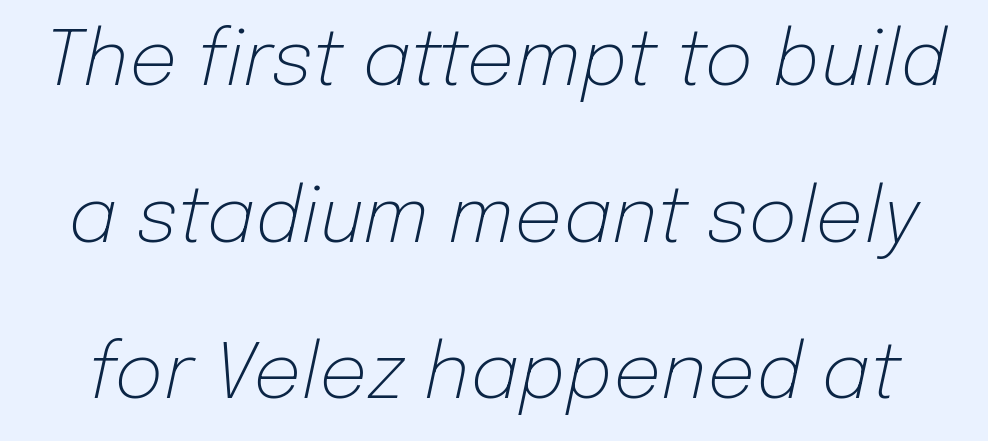
{"italic": "yes", "lean": "right", "slant_degrees": 12, "bold": "no", "weight": "light", "width": "normal", "stroke_contrast": "low", "x_height": "medium", "monospaced": "no", "underline": "no", "line_spacing": "loose", "line_spacing_ratio": 2.06, "letter_spacing": "normal", "letter_spacing_em": 0.0, "glyph_px": 76}
